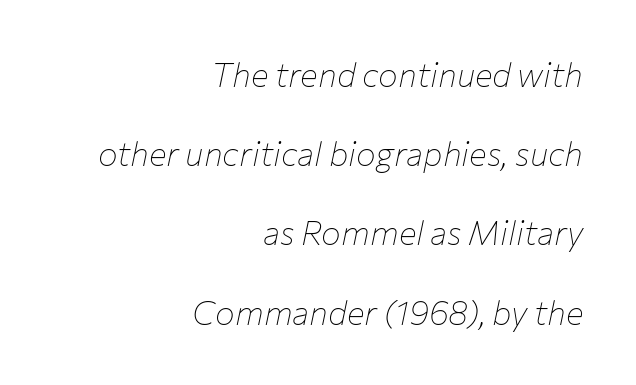
These lines keep a tight, regular rhythm from letter to letter. You could not count columns in this text — the font is proportionally spaced. These lines were composed using italics. The words here are not underlined.
